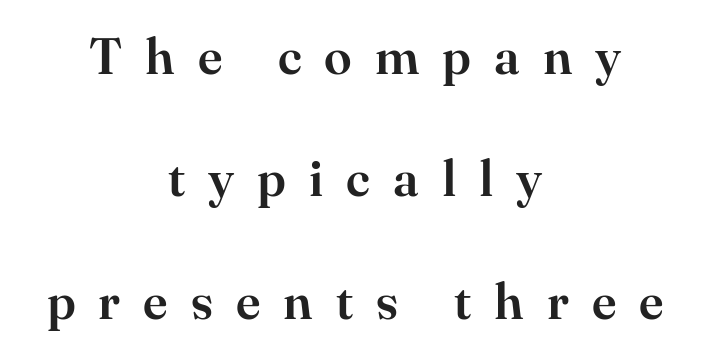
Q: Is the text italic (slanted)? A: No, it is upright.
Q: Is the typeface a serif or a sans-serif typeface? A: Serif.
Q: Is the text underlined? A: No.
Q: How is the paragraph aligned? A: Centered.
Q: Is the spacing between letters normal or unusually wide? A: Unusually wide.
Q: Is the spacing between lines tight, normal or loose? A: Loose.
Q: Width (condensed, normal, or wide)? A: Normal.
Q: Stroke contrast? A: High.
Q: x-height? A: Small.
Q: Monospaced? A: No.
